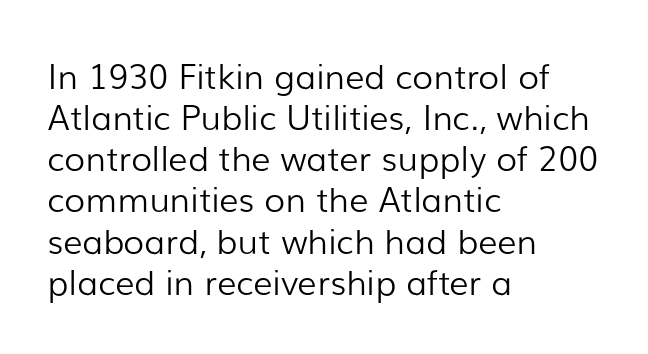
{"serif": "no", "italic": "no", "bold": "no", "weight": "light", "width": "normal", "stroke_contrast": "low", "x_height": "medium", "monospaced": "no", "underline": "no", "align": "left", "line_spacing_ratio": 1.21, "letter_spacing": "normal", "letter_spacing_em": 0.0, "glyph_px": 34}
